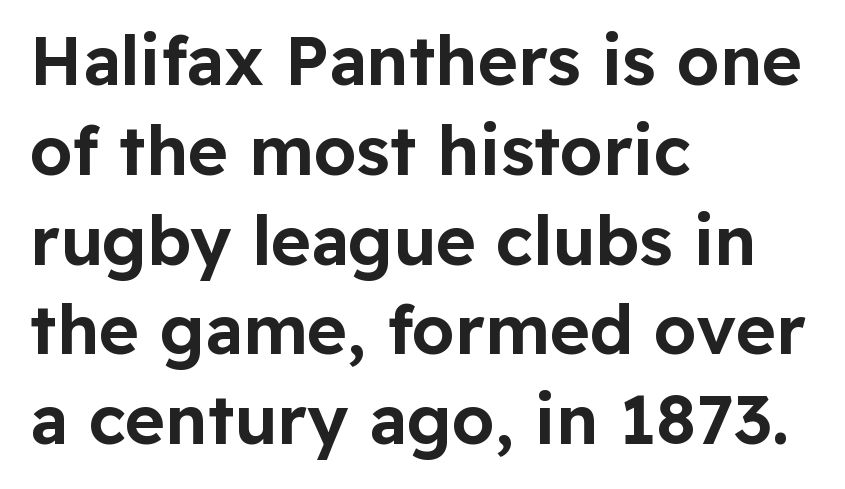
The image shows 68 px sans-serif type, upright; set left-aligned, normal line spacing (1.32x), normal letter spacing, not underlined; low stroke contrast and a medium x-height.
